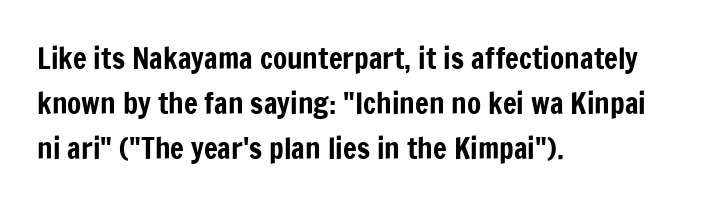
Q: Is the text italic (slanted)? A: No, it is upright.
Q: Is the typeface a serif or a sans-serif typeface? A: Sans-serif.
Q: Is the text underlined? A: No.
Q: How is the paragraph aligned? A: Left-aligned.
Q: Is the spacing between letters normal or unusually wide? A: Normal.
Q: Is the spacing between lines tight, normal or loose? A: Normal.
Q: Width (condensed, normal, or wide)? A: Condensed.
Q: Stroke contrast? A: Low.
Q: x-height? A: Medium.
Q: Monospaced? A: No.
